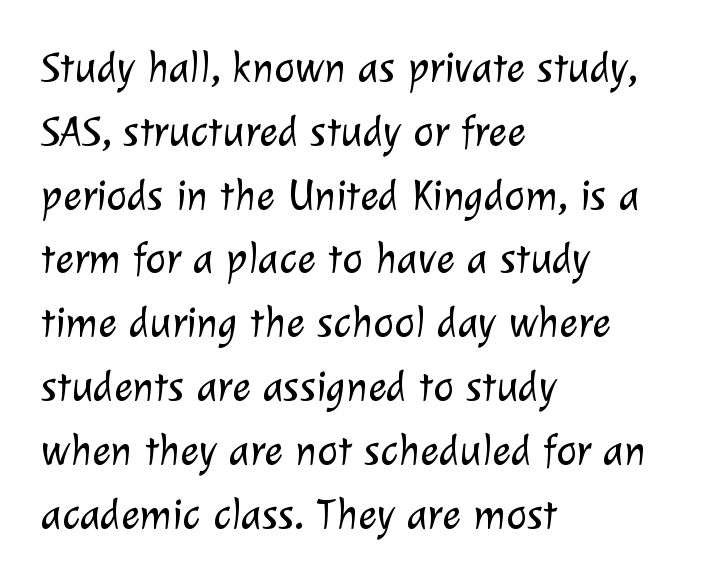
The rendering keeps characters at their native spacing. The rendering shows plain stroke endings on the letterforms — a sans-serif design. The line-height multiplier appears to be the usual default. The area under the type is left untouched. The passage shown is typed in a proportional face where columns would drift.
